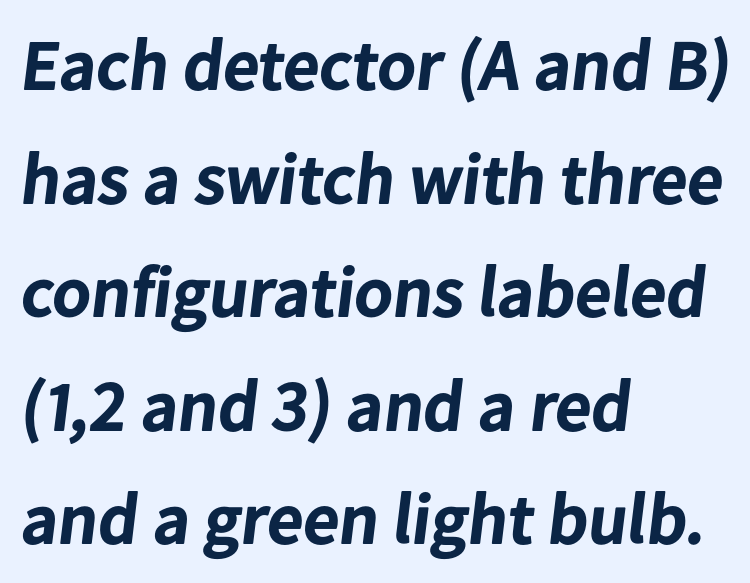
The image shows 71 px bold sans-serif type; set left-aligned, normal line spacing (1.6x), normal letter spacing, not underlined; low stroke contrast and a medium x-height.
